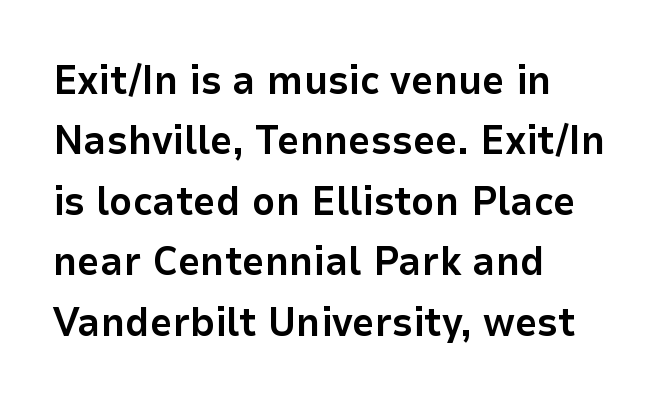
The rendering keeps characters at their native spacing. Thick stems and heavy bowls — unmistakably bold. The rag falls on the right side of this text block. Character widths vary here, with narrow letters taking less room than wide ones.
